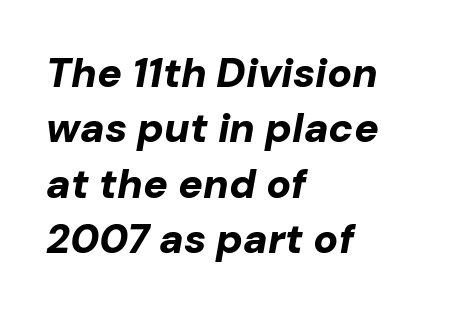
Q: Is the text bold? A: Yes.
Q: Is the text italic (slanted)? A: Yes, it leans right by about 10 degrees.
Q: Is the text underlined? A: No.
Q: How is the paragraph aligned? A: Left-aligned.
Q: Is the spacing between letters normal or unusually wide? A: Normal.
Q: Is the spacing between lines tight, normal or loose? A: Normal.
Q: Width (condensed, normal, or wide)? A: Normal.
Q: Stroke contrast? A: Low.
Q: x-height? A: Medium.
Q: Monospaced? A: No.
